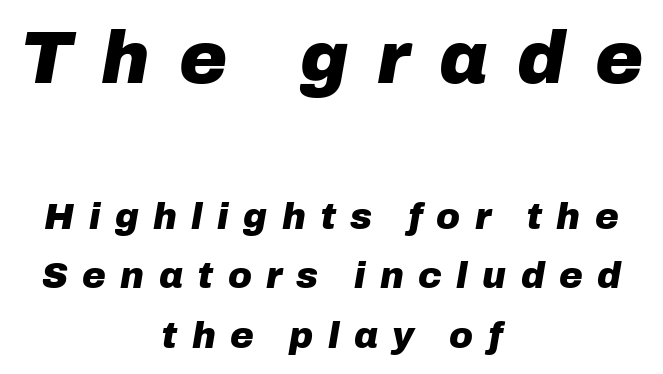
{"italic": "yes", "lean": "right", "slant_degrees": 10, "bold": "yes", "weight": "heavy", "width": "normal", "stroke_contrast": "low", "x_height": "medium", "monospaced": "no", "underline": "no", "align": "center", "line_spacing": "normal", "line_spacing_ratio": 1.65, "letter_spacing": "wide", "letter_spacing_em": 0.4, "larger_block": "first", "size_ratio": 2.03, "glyph_px": 73}
